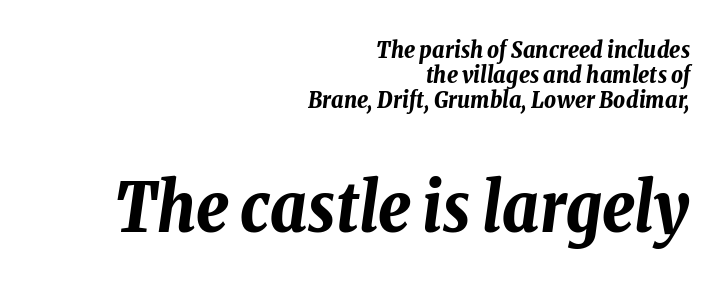
Q: Is the text bold? A: Yes.
Q: Is the text italic (slanted)? A: Yes, it leans right by about 8 degrees.
Q: Is the text underlined? A: No.
Q: How is the paragraph aligned? A: Right-aligned.
Q: Is the spacing between letters normal or unusually wide? A: Normal.
Q: Is the spacing between lines tight, normal or loose? A: Tight.
Q: Which block of text is set in a larger size, the first (top) or the second (bottom)? A: The second (bottom) one.
Q: Width (condensed, normal, or wide)? A: Condensed.
Q: Stroke contrast? A: Low.
Q: x-height? A: Medium.
Q: Monospaced? A: No.
